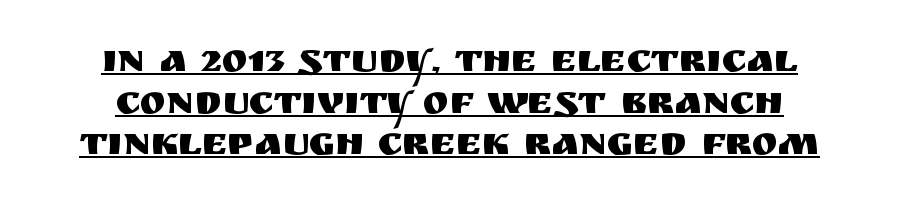
Q: Is the text italic (slanted)? A: No, it is upright.
Q: Is the typeface a serif or a sans-serif typeface? A: Sans-serif.
Q: Is the text underlined? A: Yes.
Q: Is the spacing between letters normal or unusually wide? A: Normal.
Q: Is the spacing between lines tight, normal or loose? A: Tight.
Q: Width (condensed, normal, or wide)? A: Normal.
Q: Stroke contrast? A: Medium.
Q: x-height? A: Large.
Q: Monospaced? A: No.
